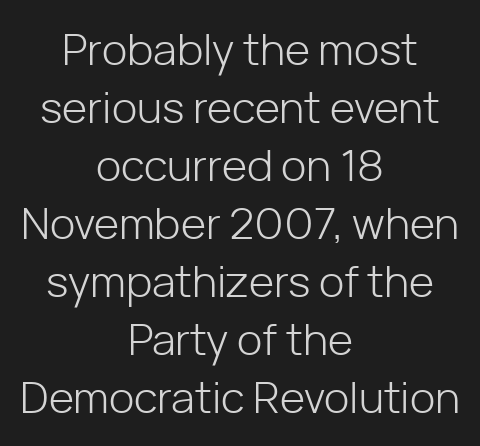
{"serif": "no", "italic": "no", "bold": "no", "weight": "light", "width": "normal", "stroke_contrast": "low", "x_height": "medium", "monospaced": "no", "underline": "no", "align": "center", "line_spacing": "normal", "line_spacing_ratio": 1.35, "letter_spacing": "normal", "letter_spacing_em": 0.0, "glyph_px": 43}
